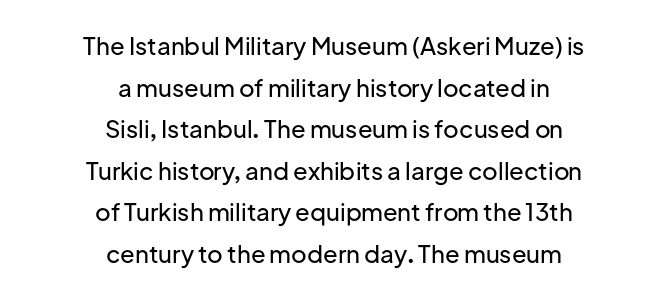
The image shows 24 px text type, upright; set centered, line spacing 1.73x, normal letter spacing, not underlined.
